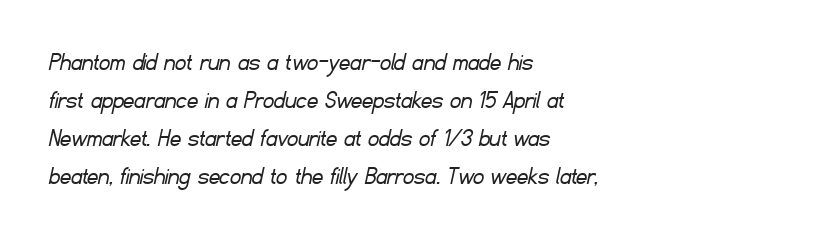
The image shows 27 px text type; set left-aligned, normal line spacing (1.41x), normal letter spacing, not underlined.
